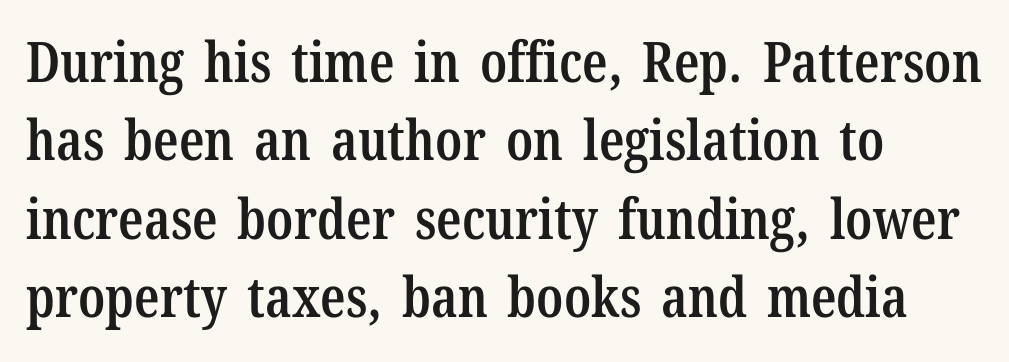
Q: Is the text bold? A: Semi-bold.
Q: Is the text italic (slanted)? A: No, it is upright.
Q: Is the typeface a serif or a sans-serif typeface? A: Serif.
Q: Is the text underlined? A: No.
Q: How is the paragraph aligned? A: Left-aligned.
Q: Is the spacing between letters normal or unusually wide? A: Normal.
Q: Is the spacing between lines tight, normal or loose? A: Normal.
Q: Width (condensed, normal, or wide)? A: Condensed.
Q: Stroke contrast? A: Low.
Q: x-height? A: Medium.
Q: Monospaced? A: No.
